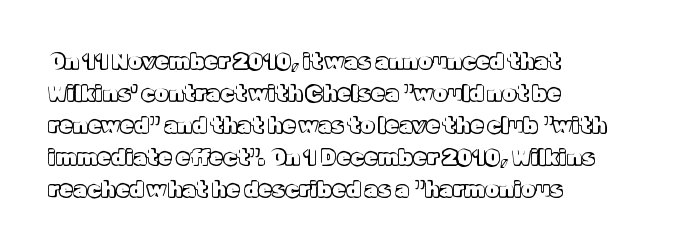
{"italic": "no", "underline": "no", "align": "left", "line_spacing": "normal", "line_spacing_ratio": 1.45, "letter_spacing": "normal", "letter_spacing_em": 0.0, "glyph_px": 22}
